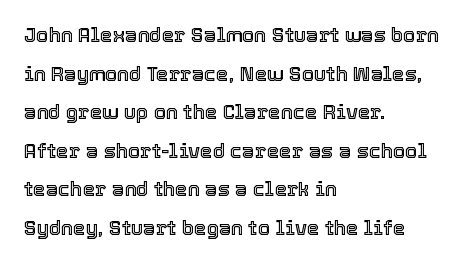
The image shows 20 px text type, upright; set left-aligned, loose line spacing (1.93x), normal letter spacing, not underlined.
